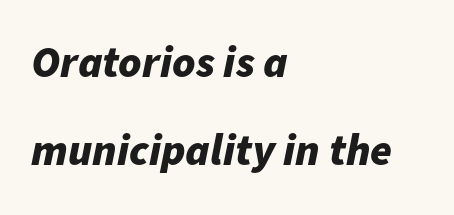
Q: Is the text bold? A: Yes.
Q: Is the text italic (slanted)? A: Yes, it leans right by about 11 degrees.
Q: Is the text underlined? A: No.
Q: How is the paragraph aligned? A: Left-aligned.
Q: Is the spacing between letters normal or unusually wide? A: Normal.
Q: Is the spacing between lines tight, normal or loose? A: Loose.
Q: Width (condensed, normal, or wide)? A: Normal.
Q: Stroke contrast? A: Low.
Q: x-height? A: Medium.
Q: Monospaced? A: No.
